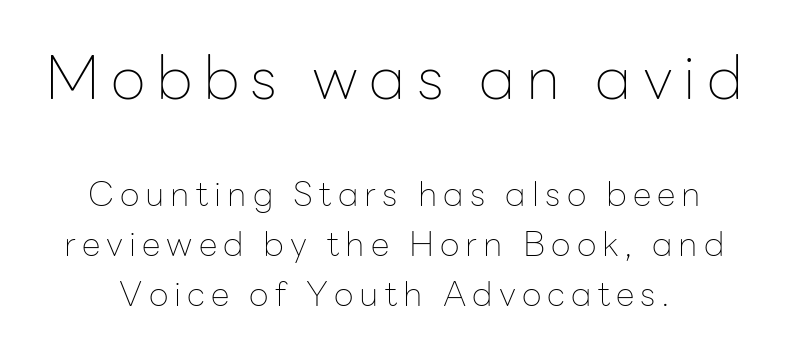
{"serif": "no", "italic": "no", "bold": "no", "weight": "thin", "width": "normal", "stroke_contrast": "low", "x_height": "medium", "monospaced": "no", "underline": "no", "align": "center", "line_spacing": "normal", "line_spacing_ratio": 1.48, "larger_block": "first", "size_ratio": 1.76, "glyph_px": 60}
